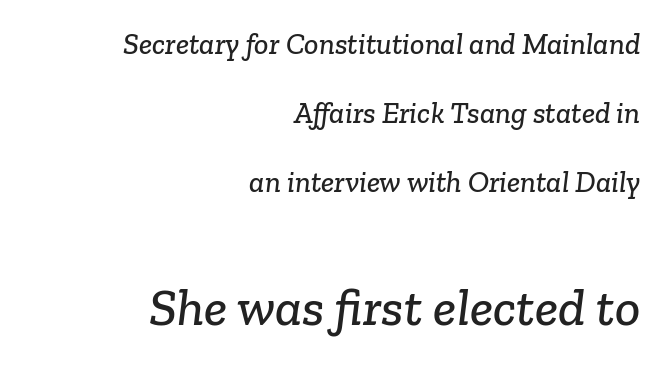
These lines are set flush right with a ragged left edge. What stands out about the letter spacing? Nothing — it is the standard amount. In terms of leading, this rendering errs on the spacious side. The strip under each line holds only bare page. Small over large — that's the arrangement of the two blocks here. The font family rendered here belongs to the serif group.
